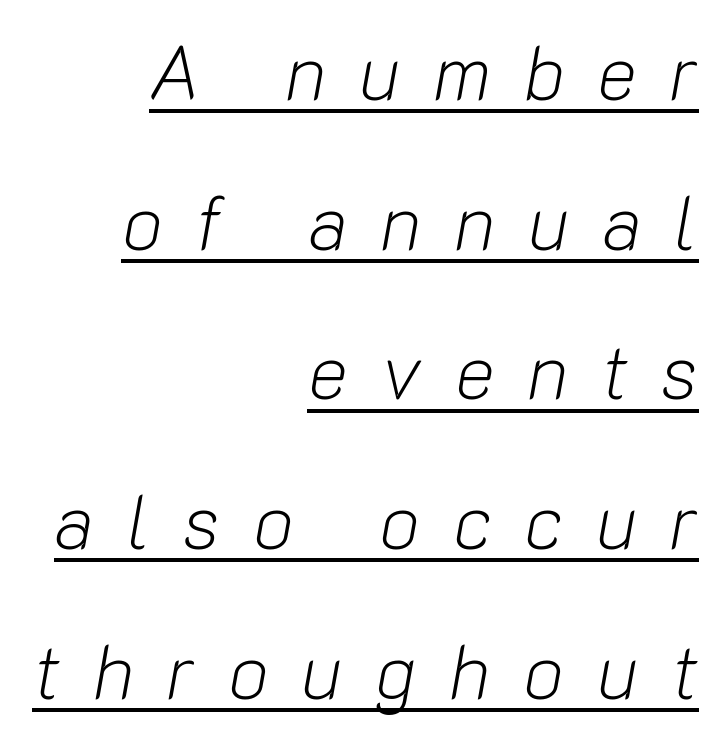
Q: Is the text bold? A: No.
Q: Is the text italic (slanted)? A: Yes, it leans right by about 10 degrees.
Q: Is the text underlined? A: Yes.
Q: How is the paragraph aligned? A: Right-aligned.
Q: Is the spacing between letters normal or unusually wide? A: Unusually wide.
Q: Is the spacing between lines tight, normal or loose? A: Loose.
Q: Width (condensed, normal, or wide)? A: Normal.
Q: Stroke contrast? A: Low.
Q: x-height? A: Medium.
Q: Monospaced? A: No.
